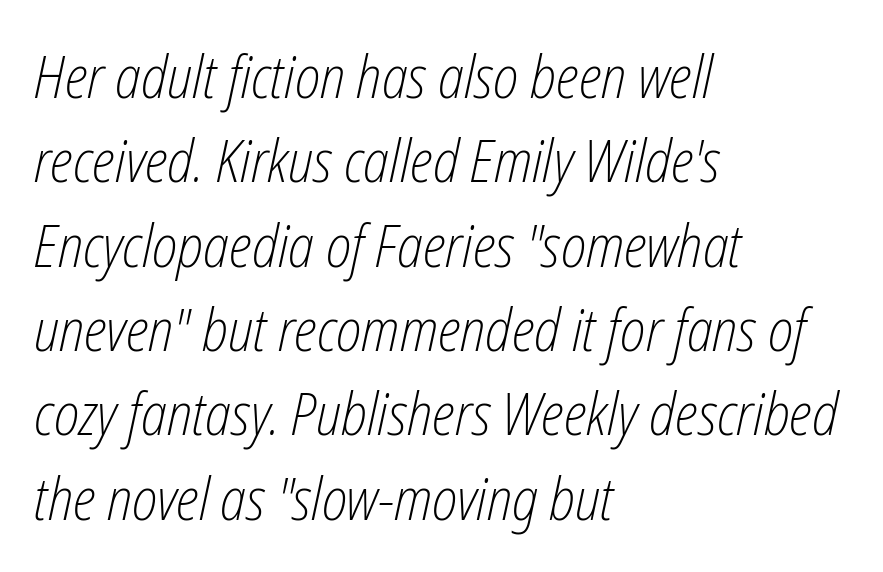
{"italic": "yes", "lean": "right", "slant_degrees": 12, "bold": "no", "weight": "light", "width": "condensed", "stroke_contrast": "low", "x_height": "medium", "monospaced": "no", "underline": "no", "align": "left", "line_spacing": "normal", "line_spacing_ratio": 1.43, "letter_spacing": "normal", "letter_spacing_em": 0.0, "glyph_px": 59}
